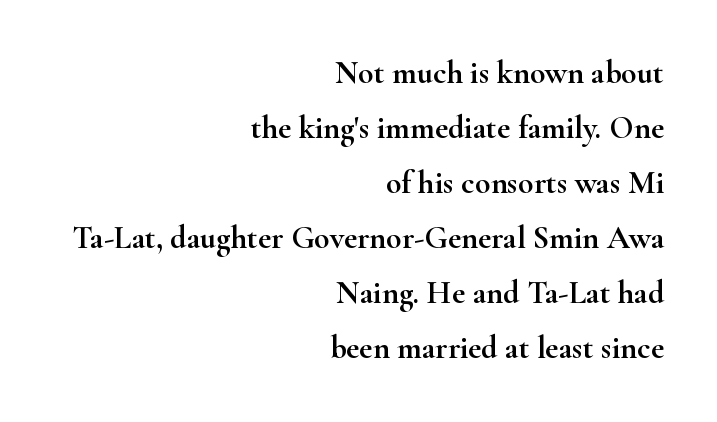
You could call the tracking neutral — neither tight nor loose. Vertical strokes here are truly vertical. In CSS terms this would be text-align: right. You could not count columns in this text — the font is proportionally spaced. The specimen omits any rule beneath the text block's lines.
